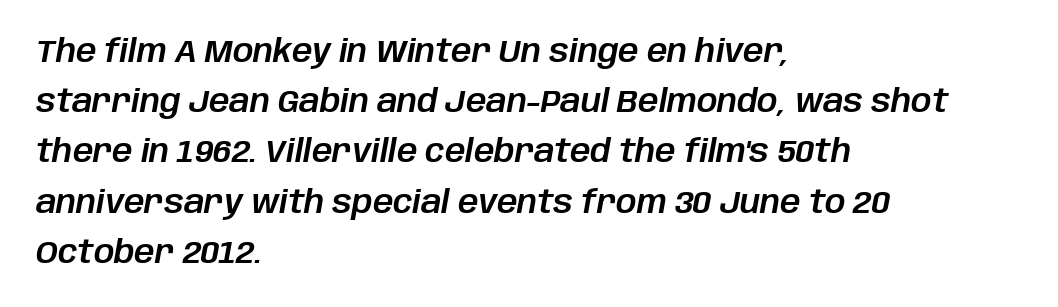
The baseline area is clear. The lines sit at an ordinary, default distance from one another. Proportional: the letters do not fall into vertical columns. The specimen reads as italic at a glance.
